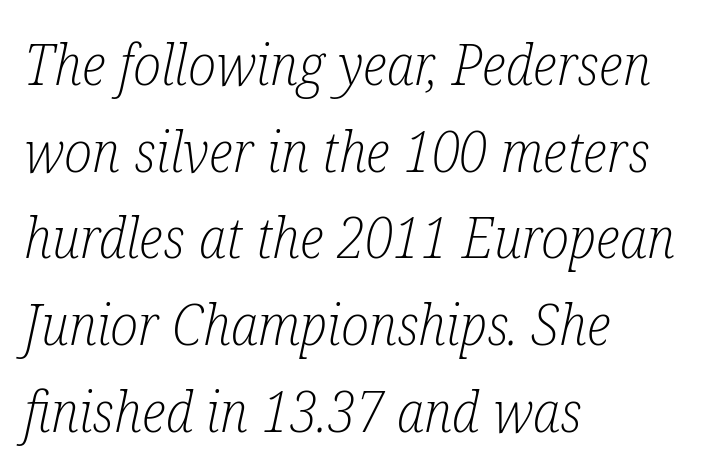
{"serif": "yes", "italic": "yes", "lean": "right", "slant_degrees": 12, "bold": "no", "weight": "light", "width": "condensed", "stroke_contrast": "low", "x_height": "medium", "monospaced": "no", "underline": "no", "align": "left", "line_spacing": "normal", "line_spacing_ratio": 1.52, "letter_spacing": "normal", "letter_spacing_em": 0.0, "glyph_px": 57}
